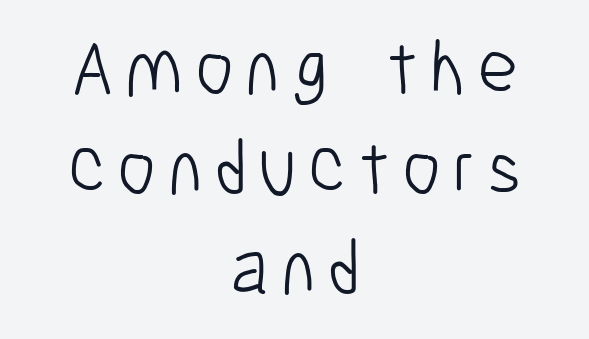
{"serif": "no", "italic": "no", "bold": "no", "weight": "light", "width": "condensed", "stroke_contrast": "low", "x_height": "medium", "monospaced": "no", "underline": "no", "align": "center", "line_spacing": "normal", "line_spacing_ratio": 1.28, "glyph_px": 78}
